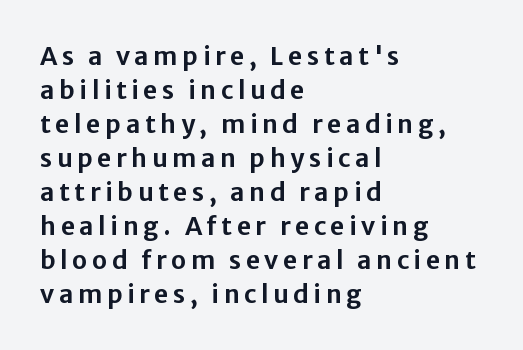
The image shows 25 px text type, upright; set left-aligned, normal line spacing (1.36x), not underlined.
